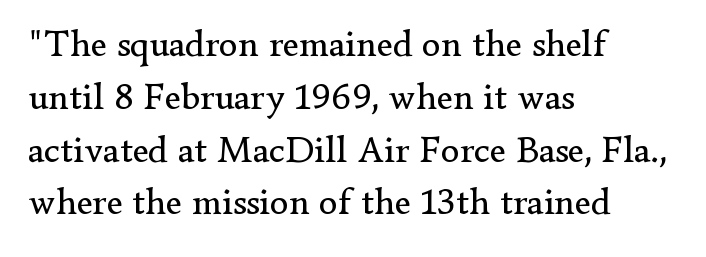
{"serif": "yes", "italic": "no", "bold": "no", "weight": "regular", "width": "normal", "stroke_contrast": "low", "x_height": "small", "monospaced": "no", "underline": "no", "align": "left", "line_spacing": "normal", "line_spacing_ratio": 1.39, "letter_spacing": "normal", "letter_spacing_em": 0.0, "glyph_px": 38}
